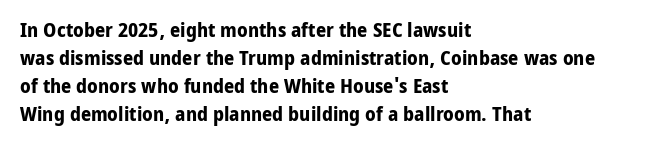
Its strokes are broad and dark, the hallmark of bold type. Plain, unruled lines of type. The paragraph shown leans on its left margin. Reading down the column, the eye jumps a familiar distance to each next line. Vertical strokes here are truly vertical.
